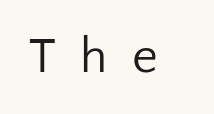
{"serif": "no", "italic": "no", "bold": "no", "weight": "regular", "width": "normal", "stroke_contrast": "low", "x_height": "medium", "monospaced": "no", "underline": "no", "letter_spacing": "wide", "letter_spacing_em": 0.49, "glyph_px": 50}
